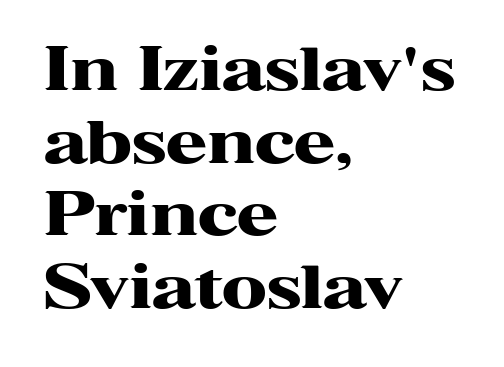
Quick note: not italic, upright. Visually the block forms a straight wall on the left and a jagged coastline on the right. These lines carry a lot of weight — the face is fully bold. A serif font was chosen for this passage. Tracking here is standard; glyphs follow each other at the usual distance. Check the space under the baseline: it is left empty.
